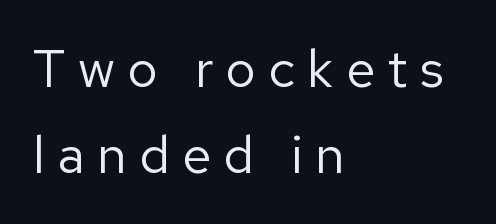
Q: Is the text bold? A: No.
Q: Is the text italic (slanted)? A: No, it is upright.
Q: Is the typeface a serif or a sans-serif typeface? A: Sans-serif.
Q: Is the text underlined? A: No.
Q: How is the paragraph aligned? A: Left-aligned.
Q: Is the spacing between letters normal or unusually wide? A: Unusually wide.
Q: Is the spacing between lines tight, normal or loose? A: Normal.
Q: Width (condensed, normal, or wide)? A: Normal.
Q: Stroke contrast? A: Low.
Q: x-height? A: Medium.
Q: Monospaced? A: No.
